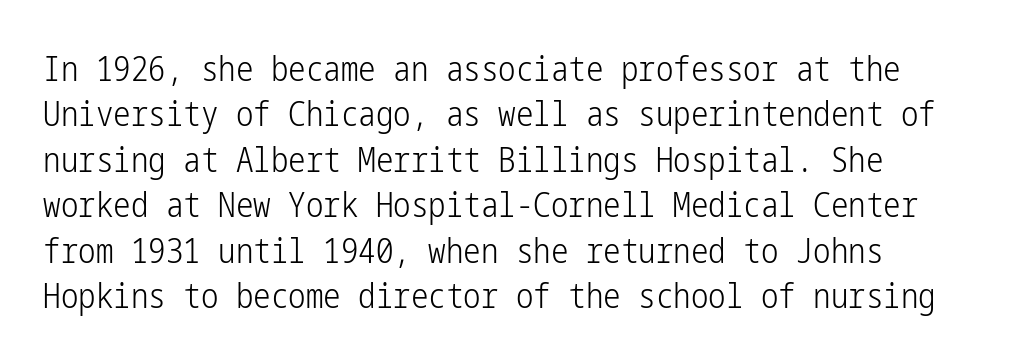
The image shows 35 px light, condensed sans-serif type, upright; set left-aligned, normal line spacing (1.3x), normal letter spacing, not underlined; low stroke contrast and a medium x-height.
